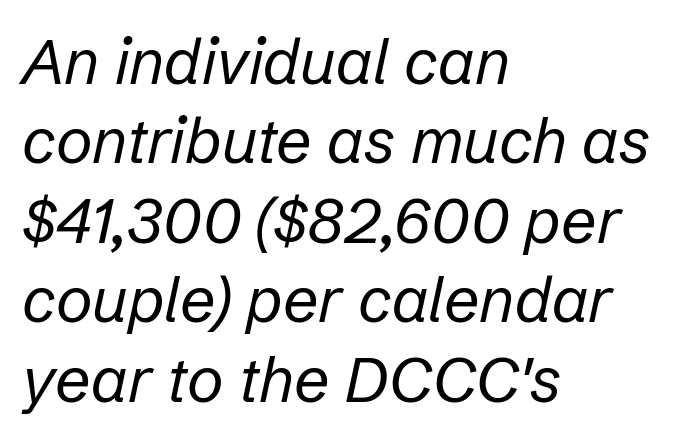
The image shows 63 px regular-weight type, italic (leaning right); set left-aligned, normal line spacing (1.26x), normal letter spacing, not underlined; low stroke contrast and a medium x-height.
